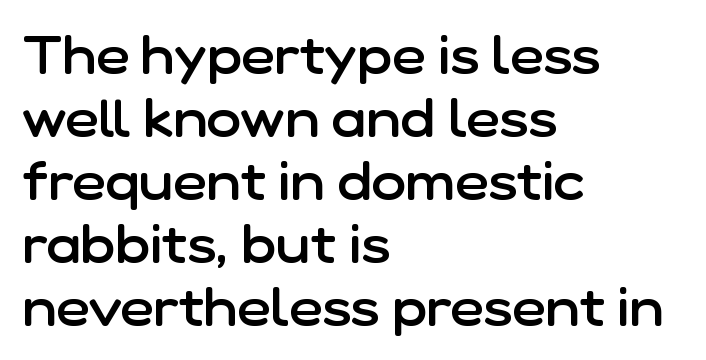
Q: Is the text bold? A: Semi-bold.
Q: Is the text italic (slanted)? A: No, it is upright.
Q: Is the typeface a serif or a sans-serif typeface? A: Sans-serif.
Q: Is the text underlined? A: No.
Q: How is the paragraph aligned? A: Left-aligned.
Q: Is the spacing between letters normal or unusually wide? A: Normal.
Q: Width (condensed, normal, or wide)? A: Normal.
Q: Stroke contrast? A: Low.
Q: x-height? A: Medium.
Q: Monospaced? A: No.
